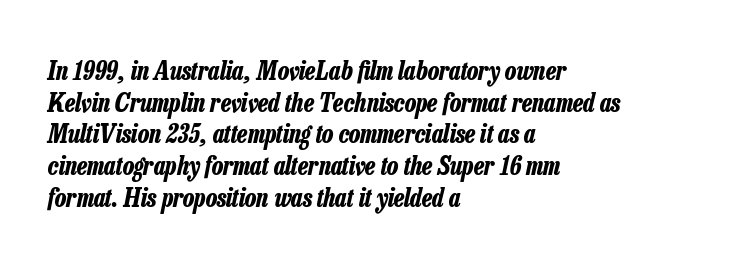
The image shows 25 px bold type, italic (leaning right); set left-aligned, normal line spacing (1.27x), normal letter spacing, not underlined.
